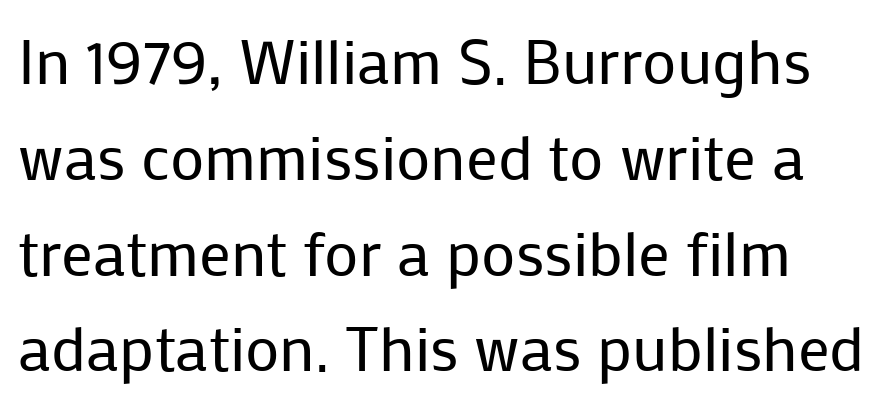
The image shows 63 px regular-weight sans-serif type, upright; set normal line spacing (1.52x), normal letter spacing, not underlined; low stroke contrast and a medium x-height.
